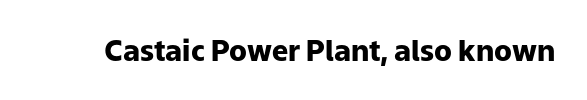
{"serif": "no", "italic": "no", "bold": "yes", "weight": "heavy", "width": "normal", "stroke_contrast": "low", "x_height": "medium", "monospaced": "no", "underline": "no", "letter_spacing": "normal", "letter_spacing_em": 0.0, "glyph_px": 29}
